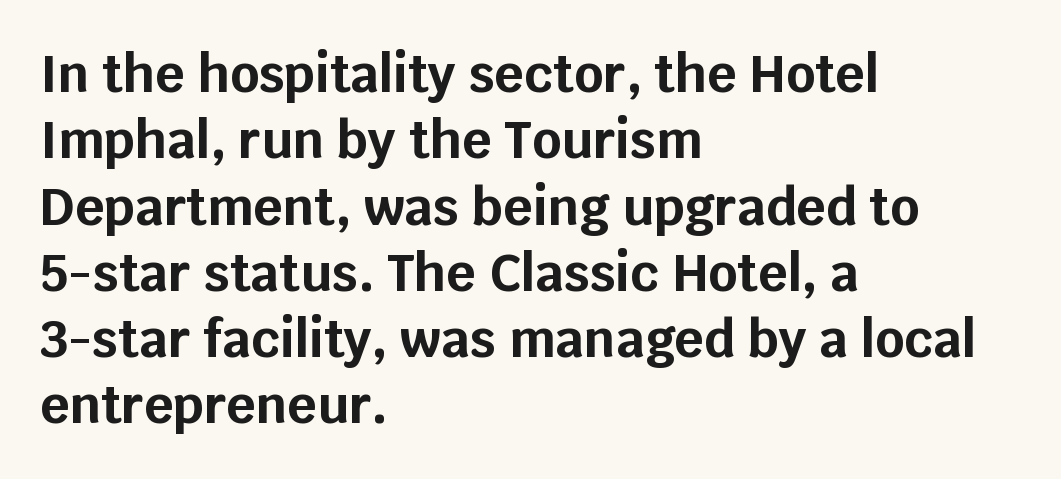
Q: Is the text bold? A: Yes.
Q: Is the text italic (slanted)? A: No, it is upright.
Q: Is the typeface a serif or a sans-serif typeface? A: Sans-serif.
Q: Is the text underlined? A: No.
Q: How is the paragraph aligned? A: Left-aligned.
Q: Is the spacing between letters normal or unusually wide? A: Normal.
Q: Is the spacing between lines tight, normal or loose? A: Normal.
Q: Width (condensed, normal, or wide)? A: Normal.
Q: Stroke contrast? A: Low.
Q: x-height? A: Large.
Q: Monospaced? A: No.
